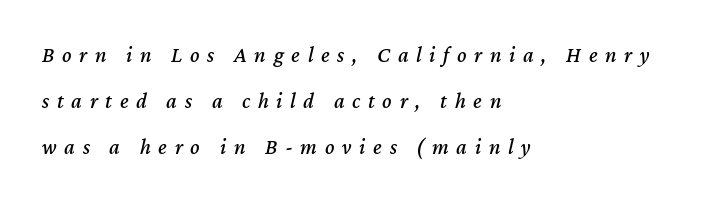
The image shows 22 px text type, italic (leaning right); set left-aligned, loose line spacing (2.08x), unusually wide letter spacing (+0.35 em), not underlined.
